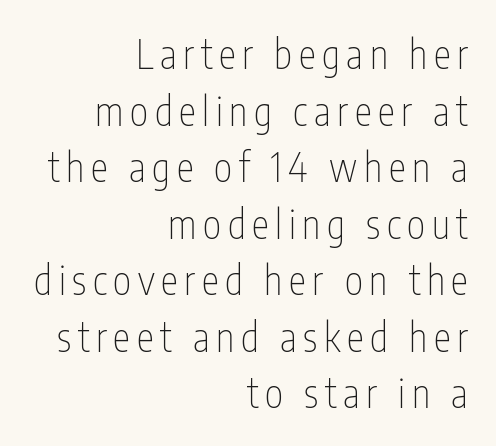
{"serif": "no", "italic": "no", "bold": "no", "weight": "thin", "width": "condensed", "stroke_contrast": "low", "x_height": "medium", "monospaced": "no", "underline": "no", "align": "right", "line_spacing": "normal", "line_spacing_ratio": 1.45, "glyph_px": 39}
